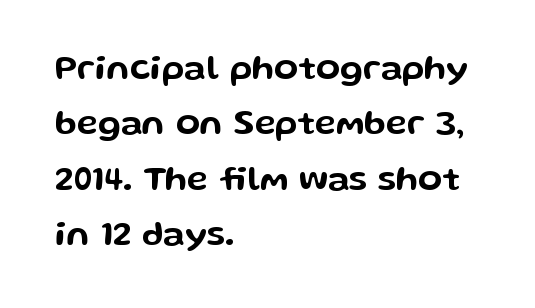
{"serif": "no", "italic": "no", "width": "wide", "stroke_contrast": "low", "x_height": "medium", "monospaced": "no", "underline": "no", "align": "left", "line_spacing": "normal", "line_spacing_ratio": 1.58, "letter_spacing": "normal", "letter_spacing_em": 0.0, "glyph_px": 35}
